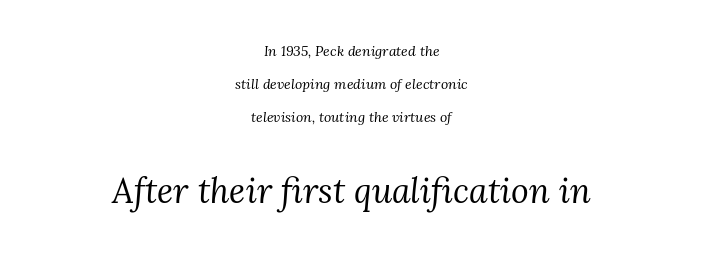
The designer went with a serif here, giving each stem small feet. Stem width sits at or under what a default text font uses. Scale increases going downward across the two blocks. Typeset on center — no edge is straight. Character widths vary here, with narrow letters taking less room than wide ones.
